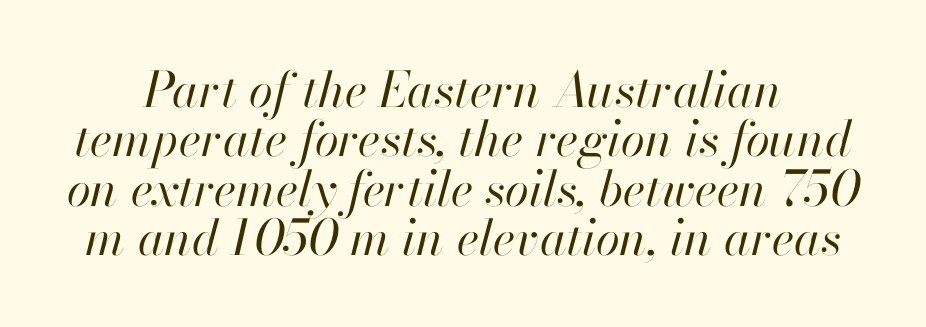
The image shows 49 px regular-weight type, italic (leaning right); set tight line spacing (1.01x), normal letter spacing, not underlined; high stroke contrast and a small x-height.
